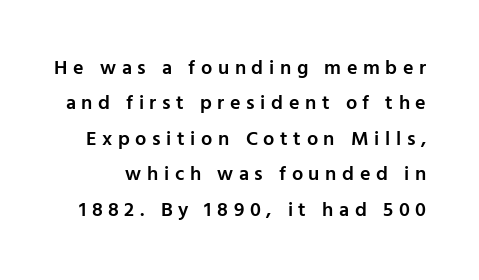
Designer's note — italics off, roman on. The area under the type is left untouched. As a designer I'd log this as weight 600, semibold. Caption: expanded tracking, letters set apart.
